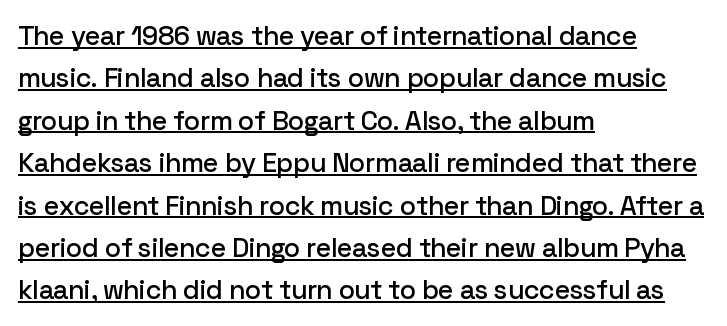
Q: Is the text italic (slanted)? A: No, it is upright.
Q: Is the text underlined? A: Yes.
Q: How is the paragraph aligned? A: Left-aligned.
Q: Is the spacing between letters normal or unusually wide? A: Normal.
Q: Is the spacing between lines tight, normal or loose? A: Normal.
